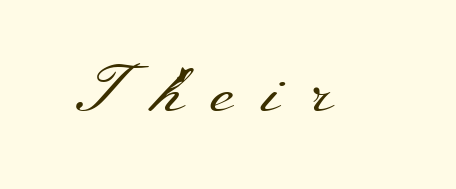
The face used here is seriffed, in the tradition of book romans. Quick note: underline off. Look at the tracking — it's clearly loosened, letters drifting apart. This sample has the flowing, uneven cadence of proportional lettering.
